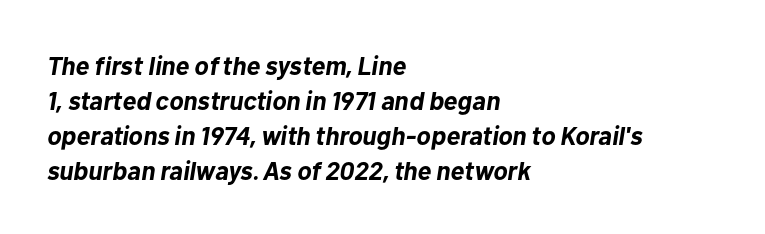
{"italic": "yes", "lean": "right", "slant_degrees": 10, "bold": "yes", "underline": "no", "align": "left", "line_spacing": "normal", "line_spacing_ratio": 1.35, "letter_spacing": "normal", "letter_spacing_em": 0.0, "glyph_px": 26}
